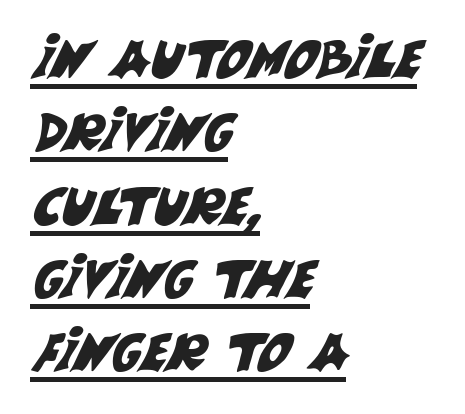
Q: Is the typeface a serif or a sans-serif typeface? A: Sans-serif.
Q: Is the text underlined? A: Yes.
Q: How is the paragraph aligned? A: Left-aligned.
Q: Is the spacing between letters normal or unusually wide? A: Normal.
Q: Is the spacing between lines tight, normal or loose? A: Normal.
Q: Width (condensed, normal, or wide)? A: Normal.
Q: Stroke contrast? A: Medium.
Q: x-height? A: Large.
Q: Monospaced? A: No.
